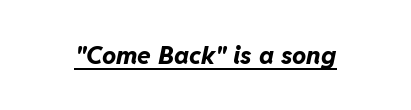
The image shows 25 px bold type, italic (leaning right); set normal letter spacing, underlined.
